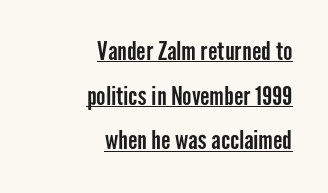
The image shows 25 px text type, upright; set right-aligned, line spacing 1.79x, normal letter spacing, underlined.
